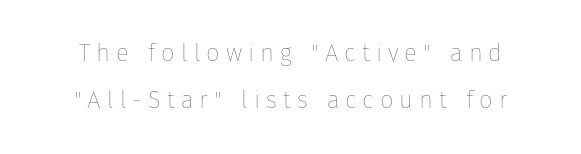
{"italic": "no", "bold": "no", "underline": "no", "line_spacing": "loose", "line_spacing_ratio": 1.96, "letter_spacing": "wide", "letter_spacing_em": 0.25, "glyph_px": 24}
